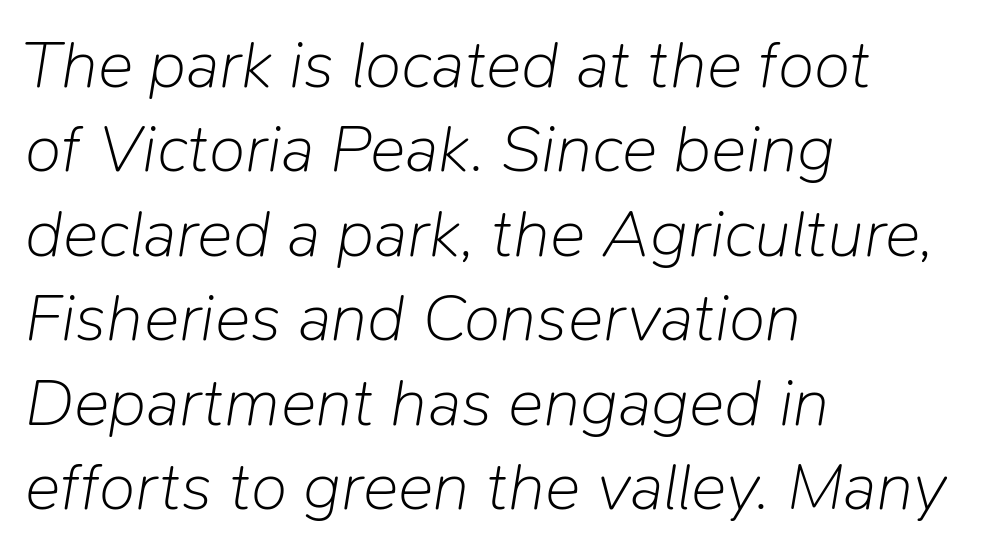
Q: Is the text bold? A: No.
Q: Is the text italic (slanted)? A: Yes, it leans right by about 9 degrees.
Q: Is the text underlined? A: No.
Q: How is the paragraph aligned? A: Left-aligned.
Q: Is the spacing between letters normal or unusually wide? A: Normal.
Q: Is the spacing between lines tight, normal or loose? A: Normal.
Q: Width (condensed, normal, or wide)? A: Normal.
Q: Stroke contrast? A: Low.
Q: x-height? A: Medium.
Q: Monospaced? A: No.
